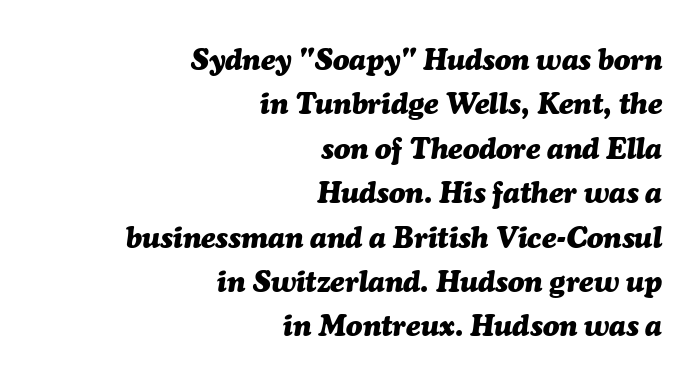
Q: Is the text bold? A: Yes.
Q: Is the text italic (slanted)? A: Yes, it leans right by about 7 degrees.
Q: Is the text underlined? A: No.
Q: How is the paragraph aligned? A: Right-aligned.
Q: Is the spacing between letters normal or unusually wide? A: Normal.
Q: Is the spacing between lines tight, normal or loose? A: Normal.
Q: Width (condensed, normal, or wide)? A: Normal.
Q: Stroke contrast? A: Medium.
Q: x-height? A: Medium.
Q: Monospaced? A: No.
